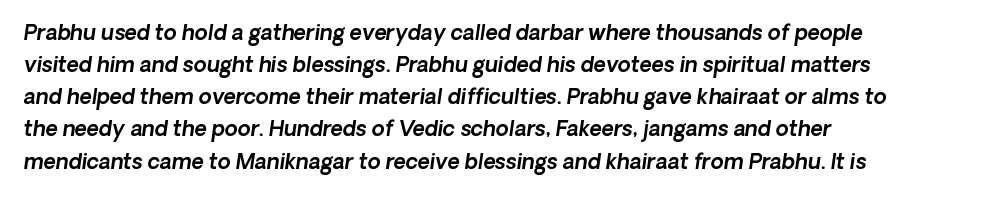
Q: Is the text underlined? A: No.
Q: How is the paragraph aligned? A: Left-aligned.
Q: Is the spacing between letters normal or unusually wide? A: Normal.
Q: Is the spacing between lines tight, normal or loose? A: Normal.
